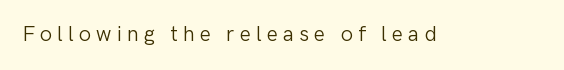
Descenders are the only things crossing below the line. The rendering inserts visible extra space after every character. Does the lettering tilt? It doesn't — this is upright. A quiet, ordinary-to-light weight characterises the typeface.
